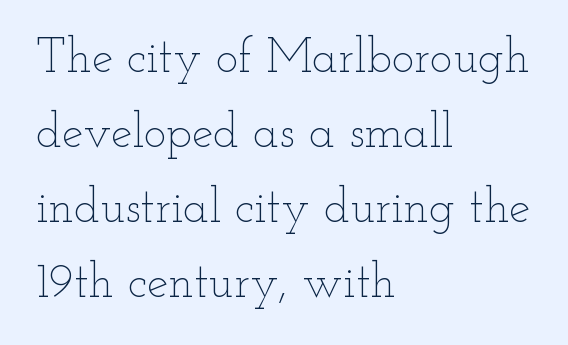
Note the varied advance widths — an 'i' is clearly narrower than an 'm'. Think standard paragraph weight, or any step lighter than that. Layout note: lines flush left. Here the glyphs are tracked normally, forming tight word shapes. These lines were composed using upright roman letters.
